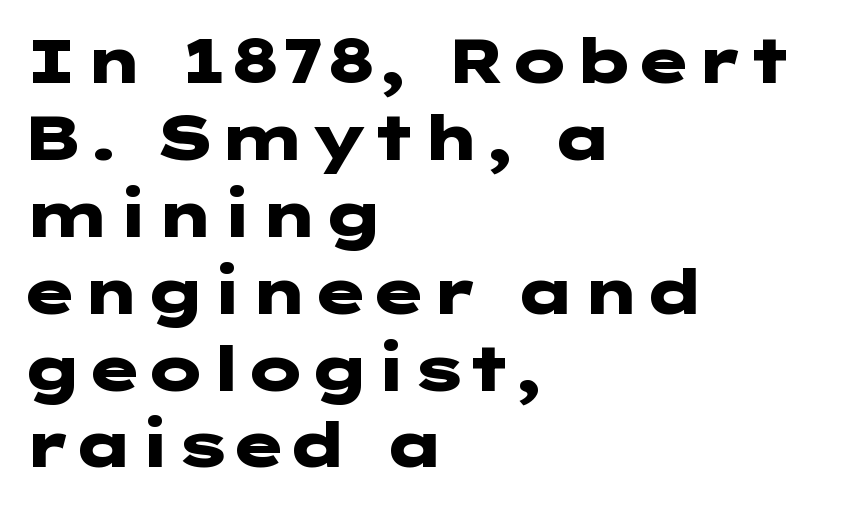
The image shows 62 px heavy, wide sans-serif type, upright; set left-aligned, line spacing 1.24x, normal letter spacing, not underlined; low stroke contrast and a medium x-height.
